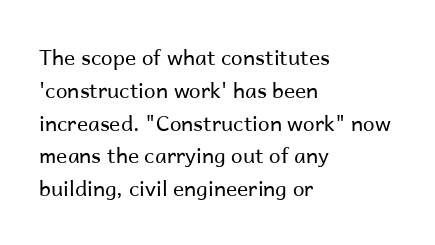
Upright lettering throughout. The rows are spaced the way most documents space them. These lines stack with their left ends in a neat column. The space beneath each line is pristine and unruled. This sample uses plain, unmodified letter spacing. Stem width sits at or under what a default text font uses.
